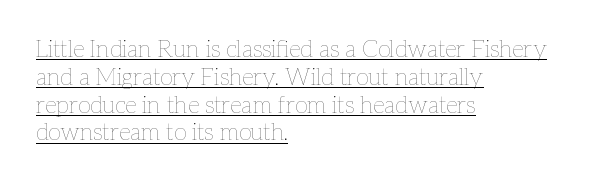
Q: Is the text bold? A: No.
Q: Is the text italic (slanted)? A: No, it is upright.
Q: Is the text underlined? A: Yes.
Q: How is the paragraph aligned? A: Left-aligned.
Q: Is the spacing between letters normal or unusually wide? A: Normal.
